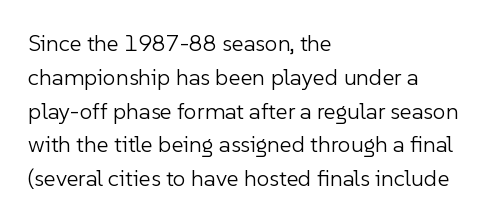
Q: Is the text bold? A: No.
Q: Is the text italic (slanted)? A: No, it is upright.
Q: Is the text underlined? A: No.
Q: How is the paragraph aligned? A: Left-aligned.
Q: Is the spacing between letters normal or unusually wide? A: Normal.
Q: Is the spacing between lines tight, normal or loose? A: Normal.
